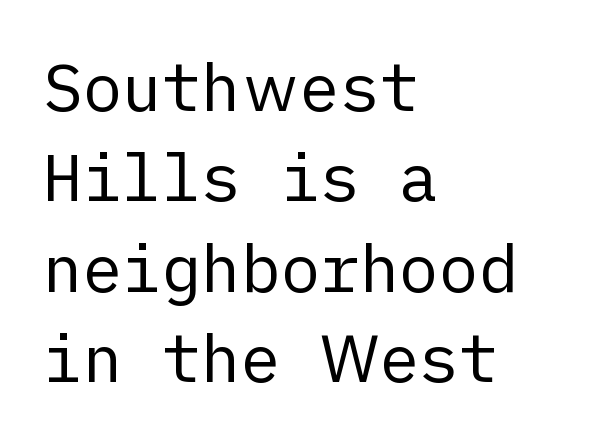
{"serif": "no", "italic": "no", "bold": "no", "weight": "regular", "width": "normal", "stroke_contrast": "low", "x_height": "medium", "underline": "no", "align": "left", "line_spacing": "normal", "line_spacing_ratio": 1.37, "letter_spacing": "normal", "letter_spacing_em": 0.0, "glyph_px": 66}
